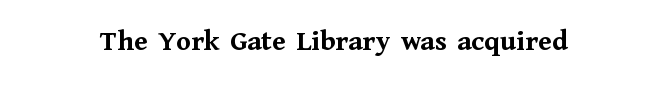
The image shows 30 px semibold serif type, upright; set normal letter spacing, not underlined; medium stroke contrast and a medium x-height.
